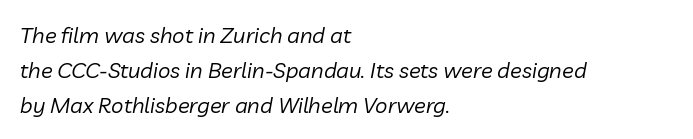
Line spacing here is normal. Characters are canted at an angle relative to the baseline's perpendicular. The space directly below the letters is spotless. Counters stay open thanks to moderate or lighter strokes. Students, note that the glyphs here touch the page at normal intervals.
